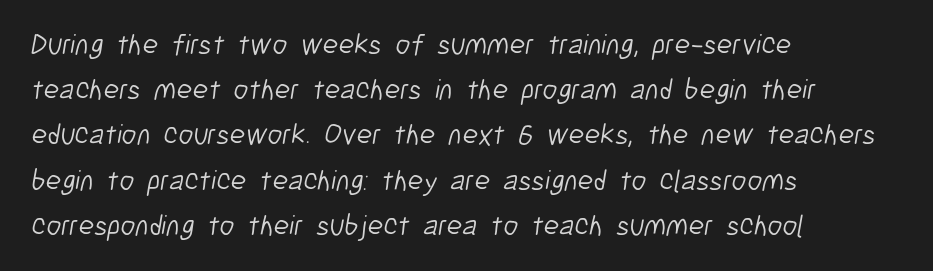
Q: Is the text bold? A: No.
Q: Is the typeface a serif or a sans-serif typeface? A: Sans-serif.
Q: Is the text underlined? A: No.
Q: How is the paragraph aligned? A: Left-aligned.
Q: Is the spacing between letters normal or unusually wide? A: Normal.
Q: Is the spacing between lines tight, normal or loose? A: Normal.
Q: Width (condensed, normal, or wide)? A: Condensed.
Q: Stroke contrast? A: Low.
Q: x-height? A: Medium.
Q: Monospaced? A: No.
